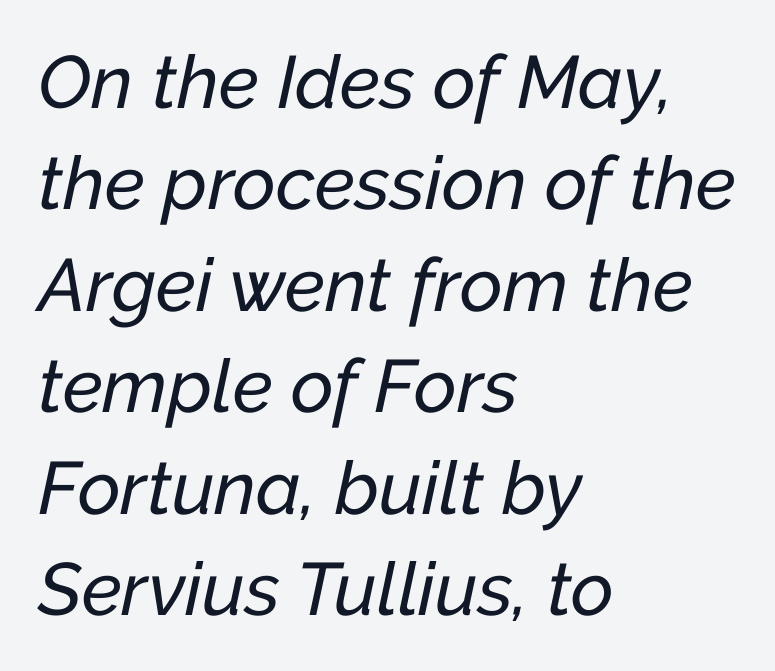
Q: Is the text italic (slanted)? A: Yes, it leans right by about 12 degrees.
Q: Is the text underlined? A: No.
Q: How is the paragraph aligned? A: Left-aligned.
Q: Is the spacing between letters normal or unusually wide? A: Normal.
Q: Is the spacing between lines tight, normal or loose? A: Normal.
Q: Width (condensed, normal, or wide)? A: Normal.
Q: Stroke contrast? A: Low.
Q: x-height? A: Medium.
Q: Monospaced? A: No.
